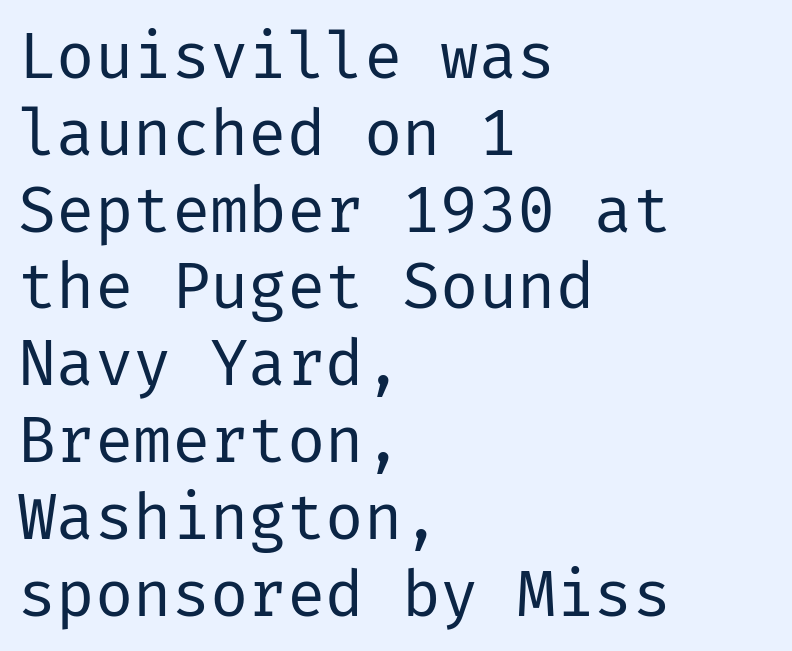
You can tell from the bare stems that sans-serif type was used. The rendering anchors every line to the left-hand side. A bare baseline throughout the passage. Each word holds together tightly as a unit, with standard inter-letter gaps.
